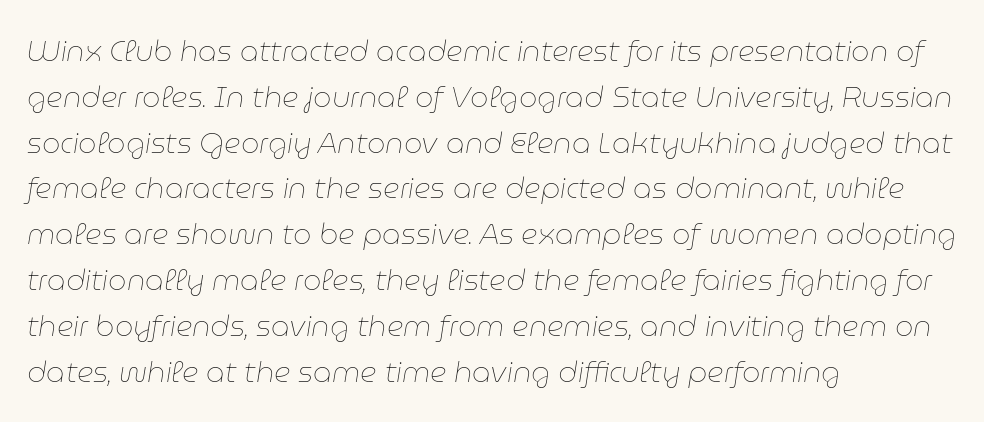
{"italic": "yes", "lean": "right", "slant_degrees": 9, "bold": "no", "weight": "thin", "width": "normal", "stroke_contrast": "low", "x_height": "medium", "monospaced": "no", "underline": "no", "align": "left", "line_spacing": "normal", "line_spacing_ratio": 1.58, "letter_spacing": "normal", "letter_spacing_em": 0.0, "glyph_px": 29}
